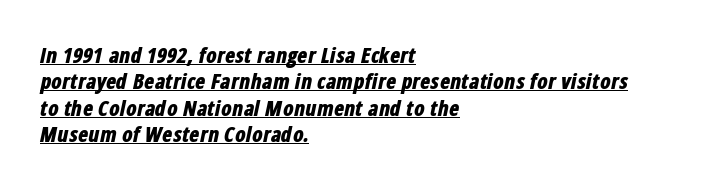
The image shows 21 px bold type, italic (leaning right); set left-aligned, normal line spacing (1.26x), normal letter spacing, underlined.
